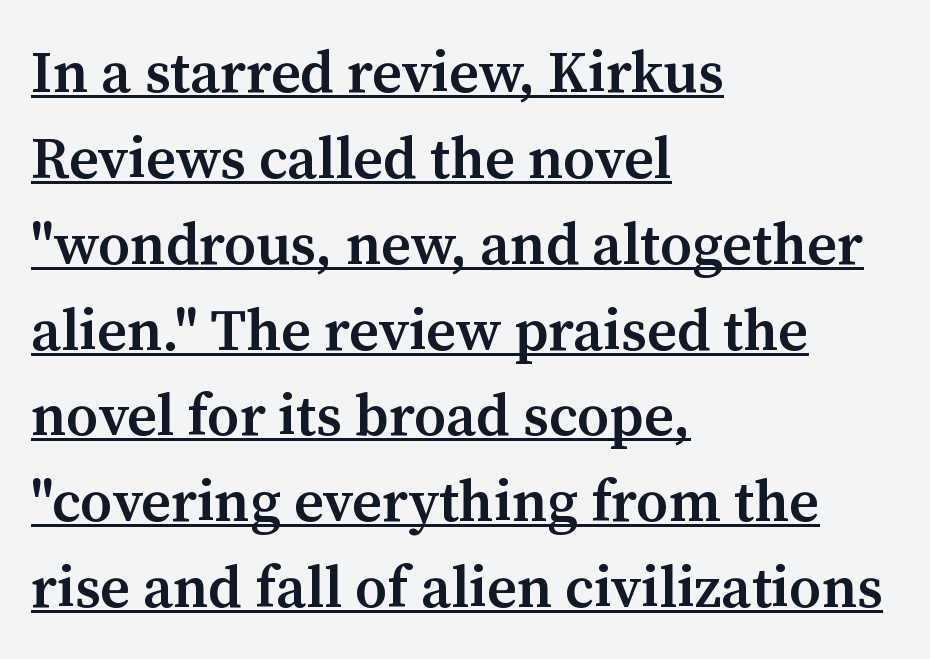
Q: Is the text bold? A: Semi-bold.
Q: Is the text italic (slanted)? A: No, it is upright.
Q: Is the typeface a serif or a sans-serif typeface? A: Serif.
Q: Is the text underlined? A: Yes.
Q: How is the paragraph aligned? A: Left-aligned.
Q: Is the spacing between letters normal or unusually wide? A: Normal.
Q: Is the spacing between lines tight, normal or loose? A: Normal.
Q: Width (condensed, normal, or wide)? A: Normal.
Q: Stroke contrast? A: Medium.
Q: x-height? A: Medium.
Q: Monospaced? A: No.
